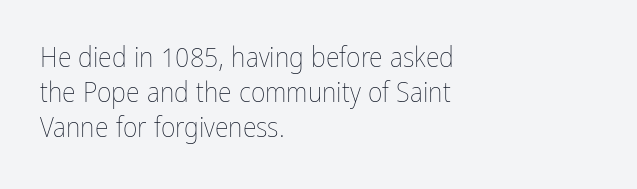
{"italic": "no", "bold": "no", "weight": "thin", "width": "condensed", "stroke_contrast": "low", "x_height": "medium", "monospaced": "no", "underline": "no", "align": "left", "line_spacing": "normal", "line_spacing_ratio": 1.25, "letter_spacing": "normal", "letter_spacing_em": 0.0, "glyph_px": 28}
